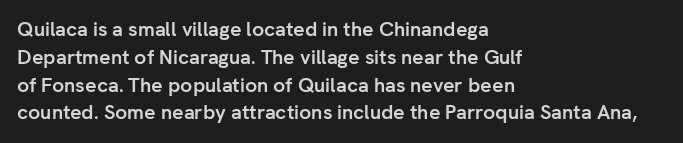
Is there any slant? The stems are plumb. Notice how thick the strokes are: this is what a full bold looks like. The vertical gap from one line to the next is medium. Leftover space on each line is placed entirely after the last word. The zone under the glyphs is completely vacant.
